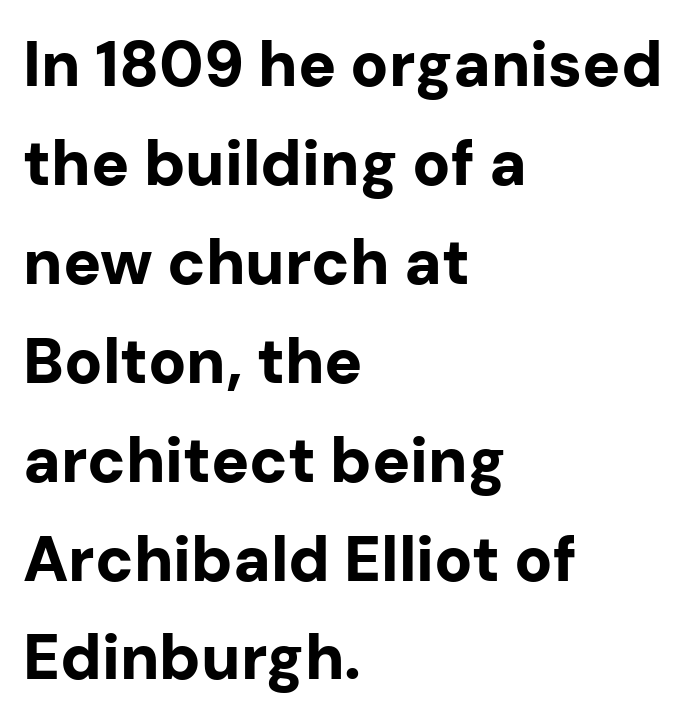
The image shows 63 px bold sans-serif type, upright; set left-aligned, normal line spacing (1.57x), normal letter spacing, not underlined; low stroke contrast and a medium x-height.
